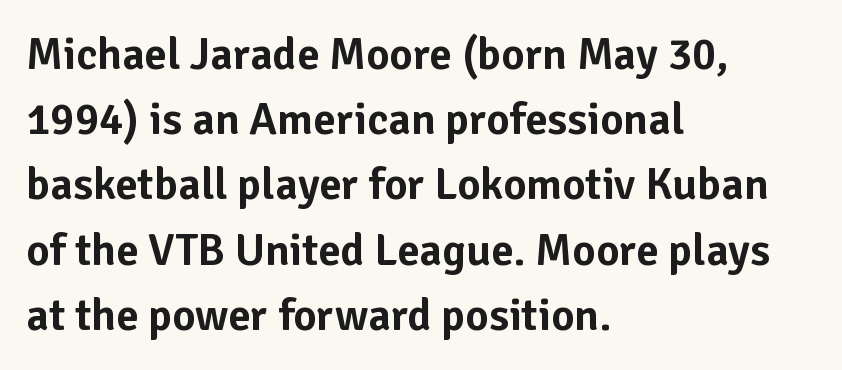
The image shows 45 px sans-serif type, upright; set left-aligned, normal line spacing (1.45x), normal letter spacing, not underlined; low stroke contrast and a medium x-height.
